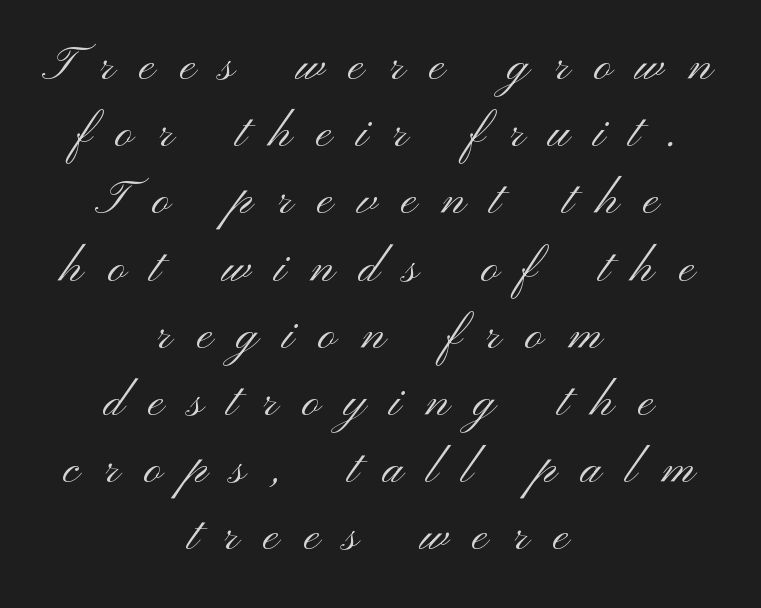
{"serif": "no", "bold": "no", "weight": "light", "width": "wide", "stroke_contrast": "medium", "x_height": "small", "monospaced": "no", "underline": "no", "align": "center", "line_spacing": "tight", "line_spacing_ratio": 1.12, "letter_spacing": "wide", "letter_spacing_em": 0.41, "glyph_px": 60}
